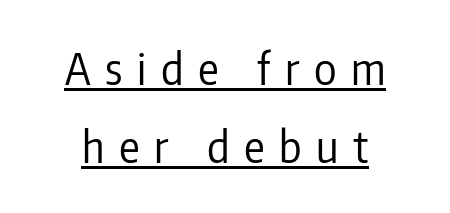
Every character sits straight up, as roman type does. The text was rendered using a sans face with plain stroke endings. Is the stroke heavy? The answer is a plain regular-or-lighter. Think of a printed novel: that variable character pitch is what you see here. Caption: lettering with a line underneath.
